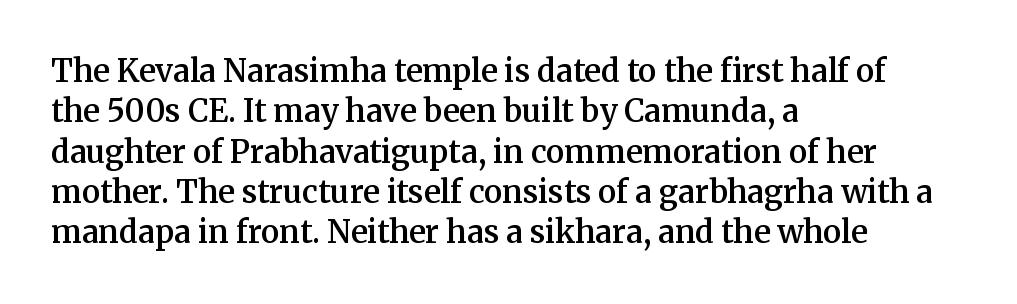
The image shows 31 px semibold serif type, upright; set left-aligned, normal line spacing (1.3x), normal letter spacing, not underlined; medium stroke contrast and a medium x-height.
